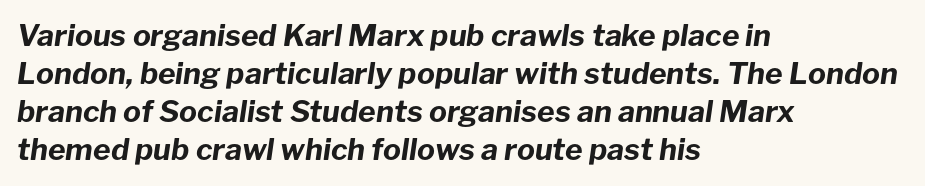
Q: Is the text bold? A: Yes.
Q: Is the text italic (slanted)? A: Yes, it leans right by about 8 degrees.
Q: Is the text underlined? A: No.
Q: How is the paragraph aligned? A: Left-aligned.
Q: Is the spacing between letters normal or unusually wide? A: Normal.
Q: Is the spacing between lines tight, normal or loose? A: Normal.
Q: Width (condensed, normal, or wide)? A: Normal.
Q: Stroke contrast? A: Low.
Q: x-height? A: Medium.
Q: Monospaced? A: No.
